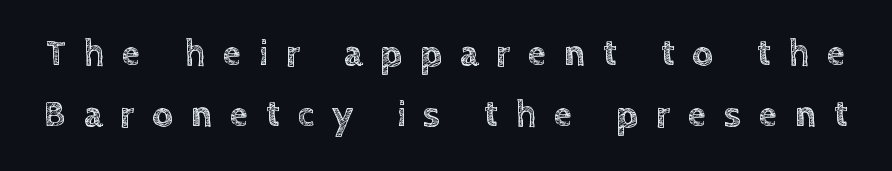
Ascenders rise straight up at ninety degrees. This rendering features lettering with no underline. The letters advance in unequal steps, a hallmark of proportional type. A typesetter would call this leading conventional body-copy spacing.
